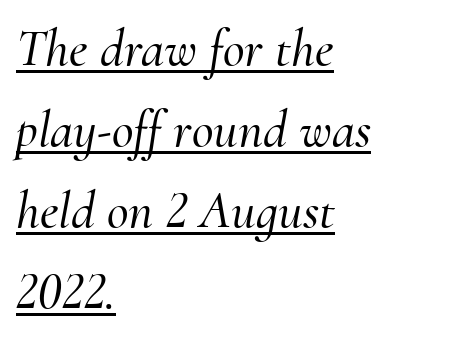
Each new line begins a customary step beneath the previous one. You could call the tracking neutral — neither tight nor loose. The sample's only ornament is a line tracing under the words. All the whitespace from short lines collects on the right.
